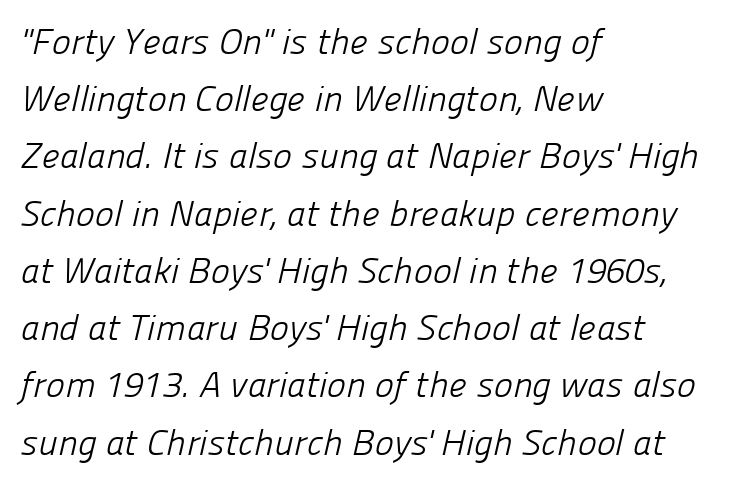
{"serif": "no", "bold": "no", "weight": "light", "width": "normal", "stroke_contrast": "low", "x_height": "medium", "monospaced": "no", "underline": "no", "align": "left", "line_spacing": "normal", "line_spacing_ratio": 1.59, "letter_spacing": "normal", "letter_spacing_em": 0.0, "glyph_px": 36}
